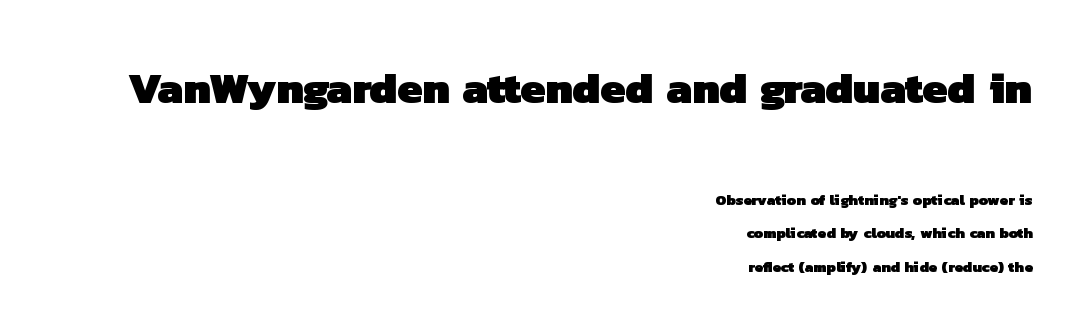
Q: Is the text bold? A: Yes.
Q: Is the typeface a serif or a sans-serif typeface? A: Sans-serif.
Q: Is the text underlined? A: No.
Q: How is the paragraph aligned? A: Right-aligned.
Q: Is the spacing between letters normal or unusually wide? A: Normal.
Q: Is the spacing between lines tight, normal or loose? A: Loose.
Q: Which block of text is set in a larger size, the first (top) or the second (bottom)? A: The first (top) one.
Q: Width (condensed, normal, or wide)? A: Normal.
Q: Stroke contrast? A: Low.
Q: x-height? A: Medium.
Q: Monospaced? A: No.
